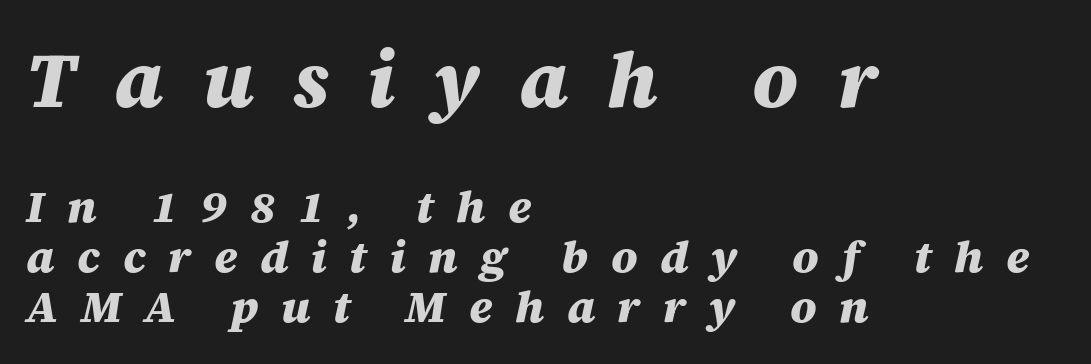
The image shows 78 px heavy type, italic (leaning right); set left-aligned, tight line spacing (1.11x), unusually wide letter spacing (+0.5 em), not underlined; the first (top) block is 1.73x larger; medium stroke contrast and a large x-height.
